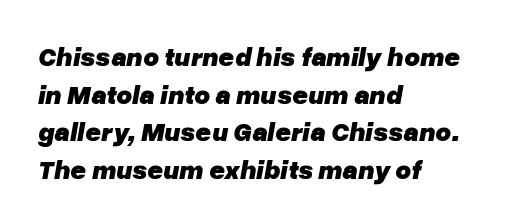
Q: Is the text bold? A: Yes.
Q: Is the text italic (slanted)? A: Yes, it leans right by about 10 degrees.
Q: Is the text underlined? A: No.
Q: How is the paragraph aligned? A: Left-aligned.
Q: Is the spacing between letters normal or unusually wide? A: Normal.
Q: Is the spacing between lines tight, normal or loose? A: Normal.
